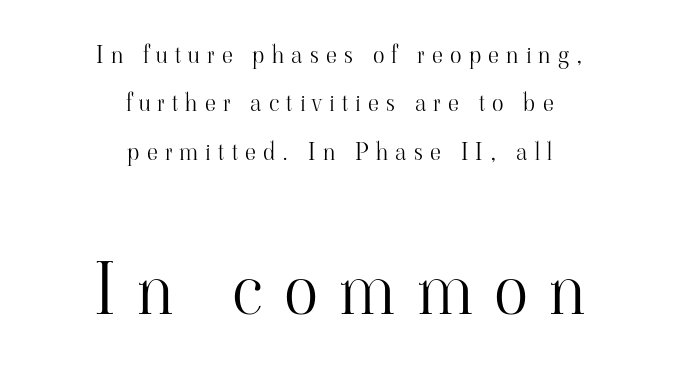
{"serif": "yes", "italic": "no", "bold": "no", "weight": "light", "width": "normal", "stroke_contrast": "high", "x_height": "small", "monospaced": "no", "underline": "no", "align": "center", "line_spacing": "loose", "line_spacing_ratio": 2.02, "letter_spacing": "wide", "letter_spacing_em": 0.3, "larger_block": "second", "size_ratio": 2.96, "glyph_px": 71}
